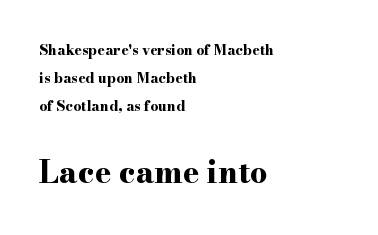
{"serif": "yes", "italic": "no", "bold": "yes", "weight": "bold", "width": "wide", "stroke_contrast": "high", "x_height": "small", "monospaced": "no", "underline": "no", "align": "left", "line_spacing": "loose", "line_spacing_ratio": 2.0, "letter_spacing": "normal", "letter_spacing_em": 0.0, "larger_block": "second", "size_ratio": 2.21, "glyph_px": 31}
